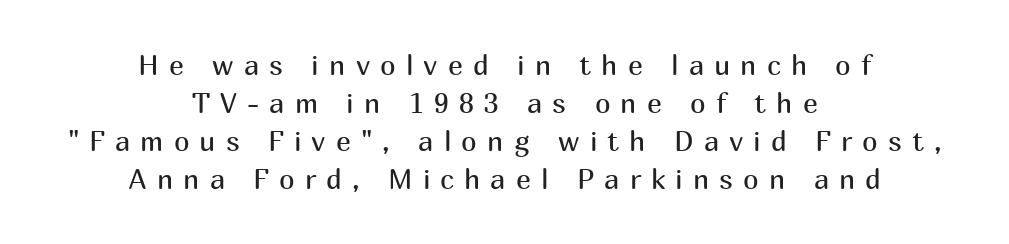
Q: Is the text bold? A: No.
Q: Is the text italic (slanted)? A: No, it is upright.
Q: Is the typeface a serif or a sans-serif typeface? A: Sans-serif.
Q: Is the text underlined? A: No.
Q: How is the paragraph aligned? A: Centered.
Q: Is the spacing between letters normal or unusually wide? A: Unusually wide.
Q: Is the spacing between lines tight, normal or loose? A: Normal.
Q: Width (condensed, normal, or wide)? A: Normal.
Q: Stroke contrast? A: Medium.
Q: x-height? A: Medium.
Q: Monospaced? A: No.
